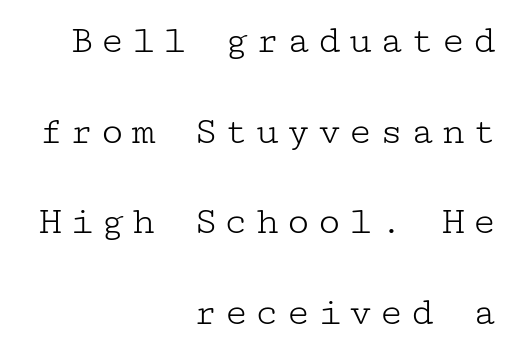
{"serif": "yes", "italic": "no", "bold": "no", "weight": "light", "width": "wide", "stroke_contrast": "low", "x_height": "medium", "underline": "no", "align": "right", "line_spacing": "loose", "line_spacing_ratio": 2.21, "glyph_px": 41}
